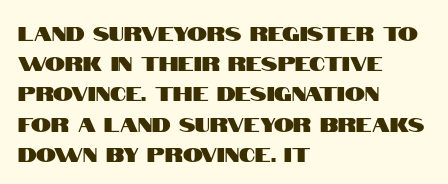
{"italic": "no", "underline": "no", "align": "left", "line_spacing": "normal", "line_spacing_ratio": 1.51, "letter_spacing": "normal", "letter_spacing_em": 0.0, "glyph_px": 20}
